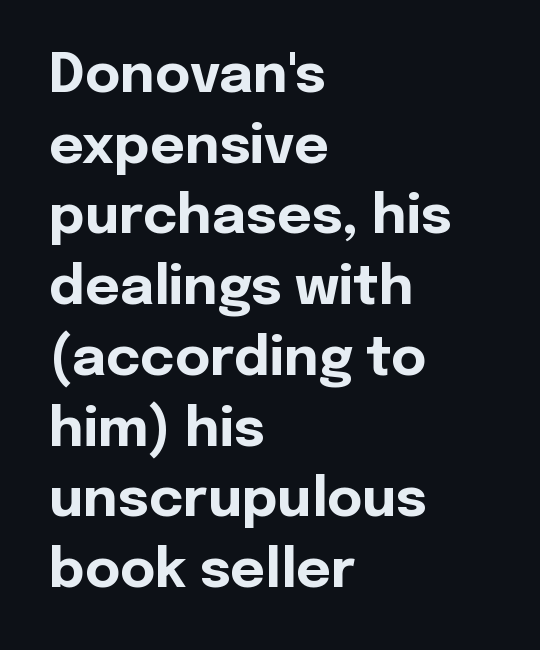
The image shows 54 px bold sans-serif type, upright; set left-aligned, normal line spacing (1.31x), normal letter spacing, not underlined; a medium x-height.
